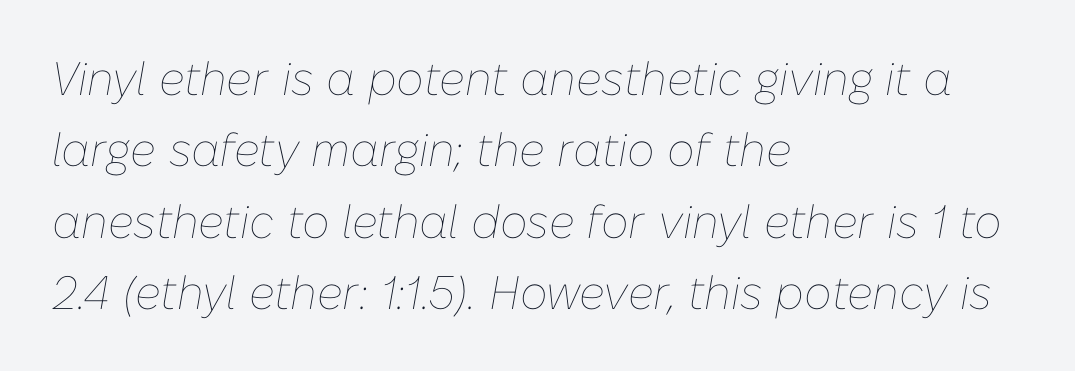
The image shows 47 px thin type, italic (leaning right); set left-aligned, normal line spacing (1.52x), normal letter spacing, not underlined; low stroke contrast and a medium x-height.
